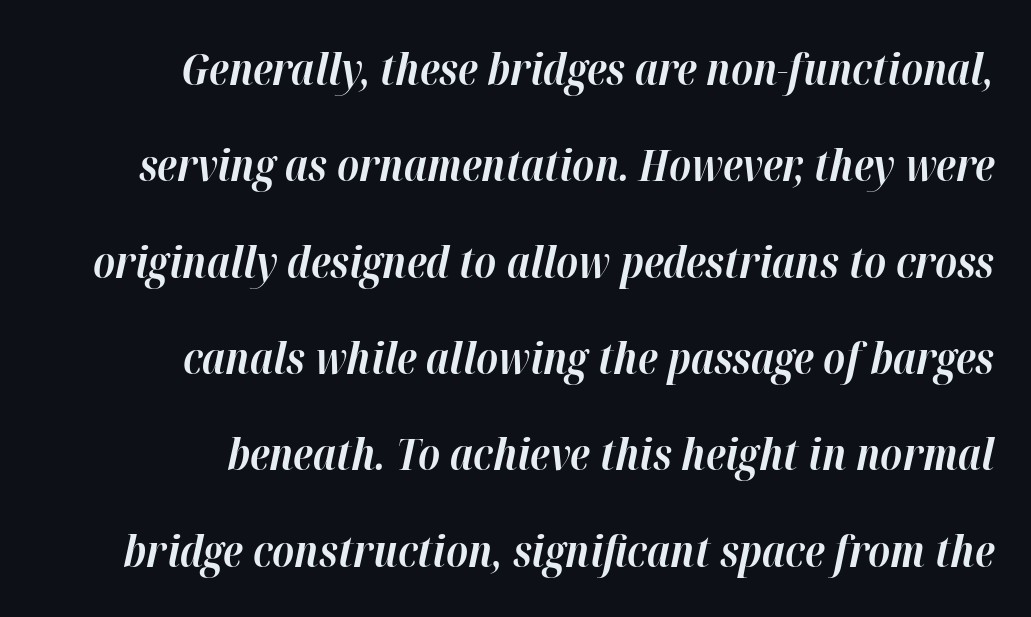
A typesetter would call this proportional, since set widths differ per character. Every character sits at an angle, as italics do. Compared with typical body copy, the letter spacing here is the same. Just letters on the line, the space beneath them empty.
